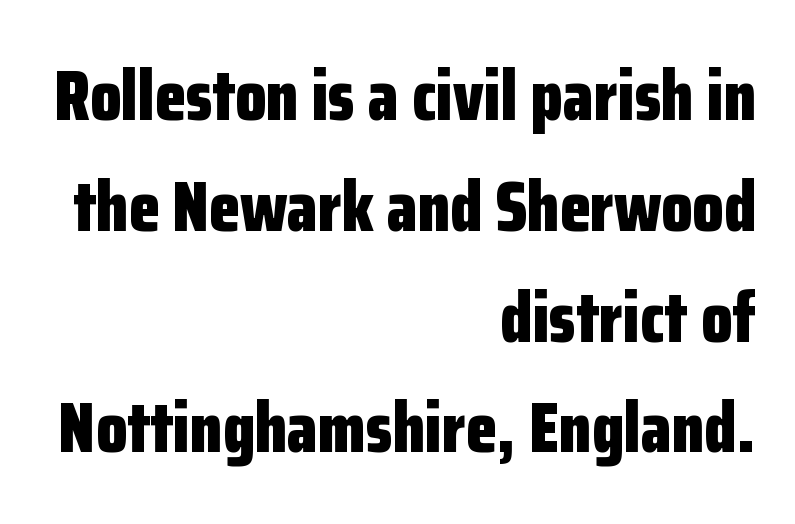
{"serif": "no", "italic": "no", "bold": "yes", "weight": "bold", "width": "condensed", "stroke_contrast": "low", "x_height": "medium", "monospaced": "no", "underline": "no", "align": "right", "line_spacing": "normal", "line_spacing_ratio": 1.56, "letter_spacing": "normal", "letter_spacing_em": 0.0, "glyph_px": 71}
